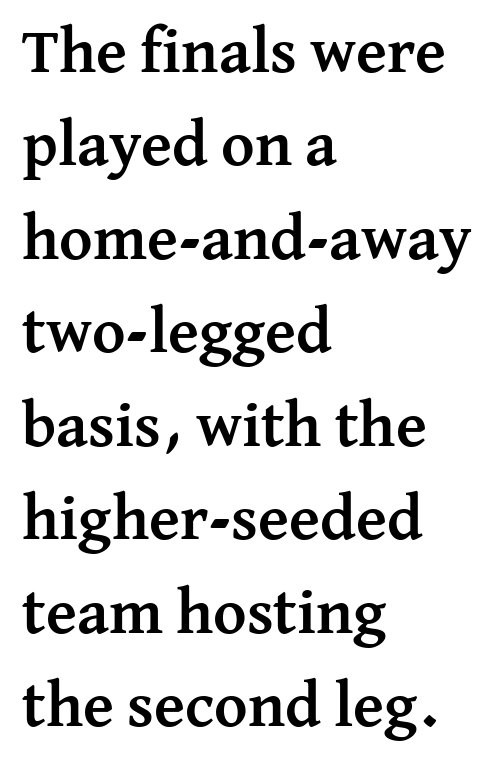
The words here are not underlined. This sample uses plain, unmodified letter spacing. Every character sits straight up, as roman type does. Rows of type keep a routine distance in the vertical direction. Weight: bold.
